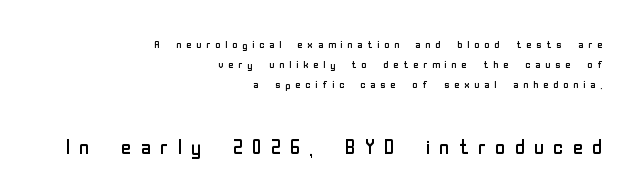
The image shows 27 px text type, upright; set right-aligned, normal line spacing (1.43x), unusually wide letter spacing (+0.35 em), not underlined; the second (bottom) block is 1.93x larger.
